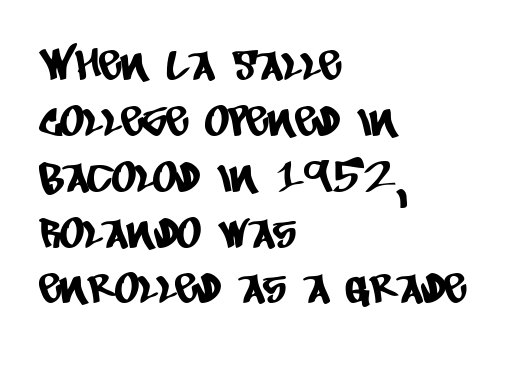
The image shows 42 px condensed sans-serif type; set left-aligned, normal line spacing (1.33x), normal letter spacing, not underlined; low stroke contrast and a large x-height.
